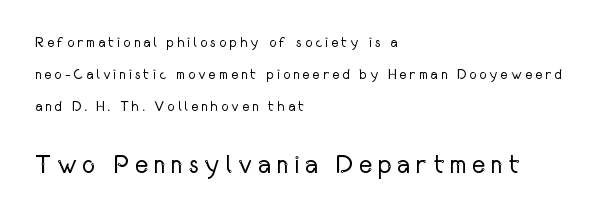
The image shows 26 px text type, upright; set left-aligned, loose line spacing (2.3x), unusually wide letter spacing (+0.2 em), not underlined; the second (bottom) block is 1.86x larger.
